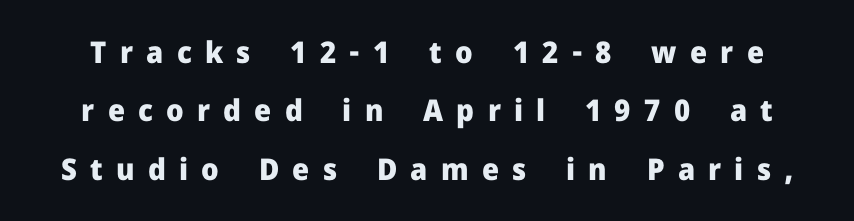
The image shows 30 px heavy sans-serif type, upright; set loose line spacing (1.95x), unusually wide letter spacing (+0.44 em), not underlined; low stroke contrast and a medium x-height.
